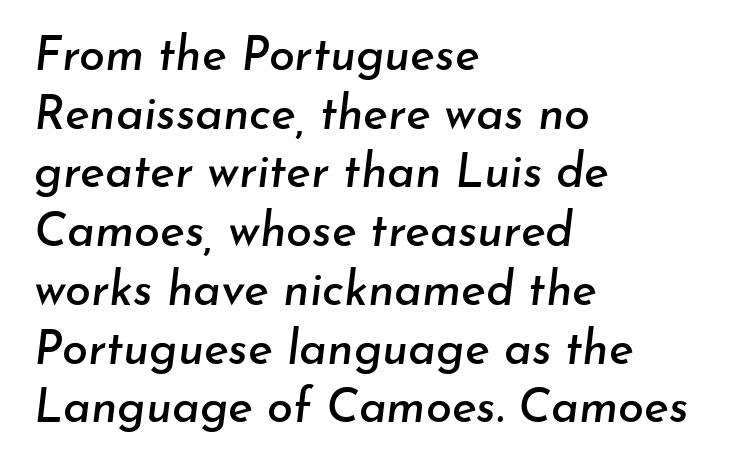
Compared with a centered layout, this one pins lines to the left instead. Emphasis-style slanted type is in use. Is the letter spacing exaggerated? No — it looks like the ordinary default. The line-height multiplier appears to be the usual default. The letters advance in unequal steps, a hallmark of proportional type.
